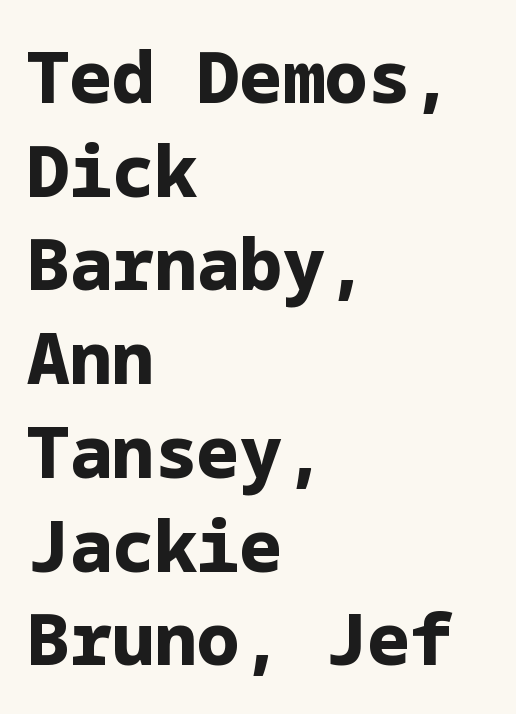
Q: Is the text bold? A: Yes.
Q: Is the text italic (slanted)? A: No, it is upright.
Q: Is the typeface a serif or a sans-serif typeface? A: Sans-serif.
Q: Is the text underlined? A: No.
Q: How is the paragraph aligned? A: Left-aligned.
Q: Is the spacing between letters normal or unusually wide? A: Normal.
Q: Is the spacing between lines tight, normal or loose? A: Normal.
Q: Width (condensed, normal, or wide)? A: Normal.
Q: Stroke contrast? A: Low.
Q: x-height? A: Medium.
